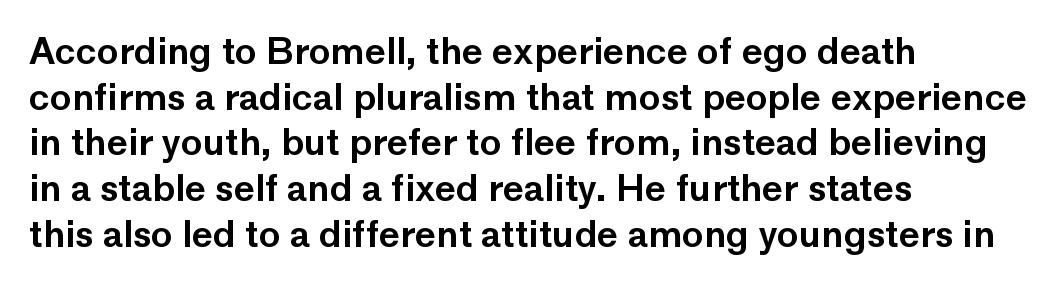
In CSS terms this would be text-align: left. Serif or sans? Sans — the stroke terminals are bare. Here the glyphs are tracked normally, forming tight word shapes. Beneath every word, the page is bare.
